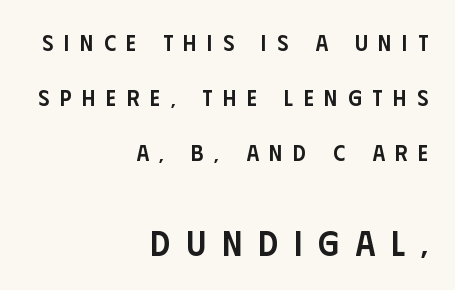
{"serif": "no", "italic": "no", "bold": "semi", "weight": "semibold", "width": "condensed", "stroke_contrast": "low", "x_height": "large", "monospaced": "no", "underline": "no", "align": "right", "line_spacing": "loose", "line_spacing_ratio": 2.39, "letter_spacing": "wide", "letter_spacing_em": 0.46, "larger_block": "second", "size_ratio": 1.52, "glyph_px": 35}
